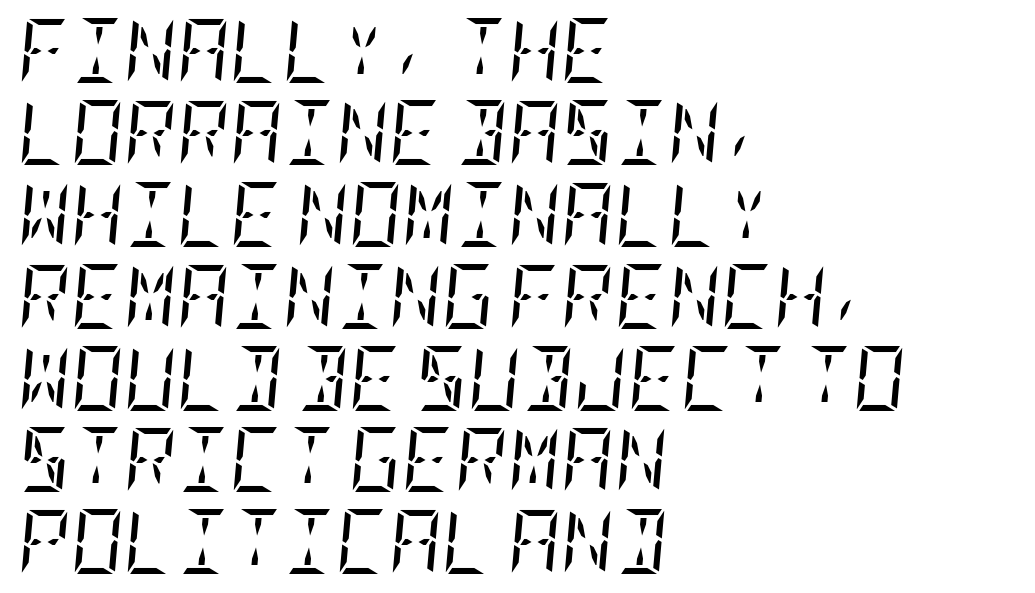
{"serif": "yes", "italic": "yes", "lean": "right", "slant_degrees": 5, "bold": "no", "weight": "regular", "width": "condensed", "stroke_contrast": "low", "x_height": "large", "underline": "no", "align": "left", "line_spacing": "normal", "line_spacing_ratio": 1.26, "letter_spacing": "normal", "letter_spacing_em": 0.0, "glyph_px": 65}
